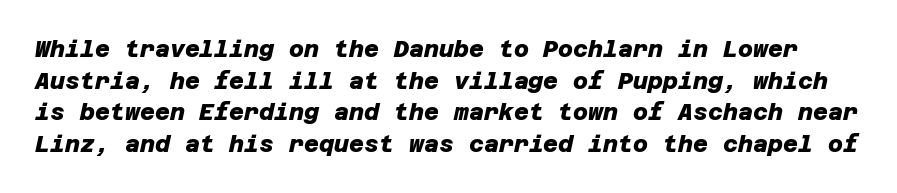
{"bold": "yes", "underline": "no", "line_spacing": "normal", "line_spacing_ratio": 1.37, "letter_spacing": "normal", "letter_spacing_em": 0.0, "glyph_px": 23}
